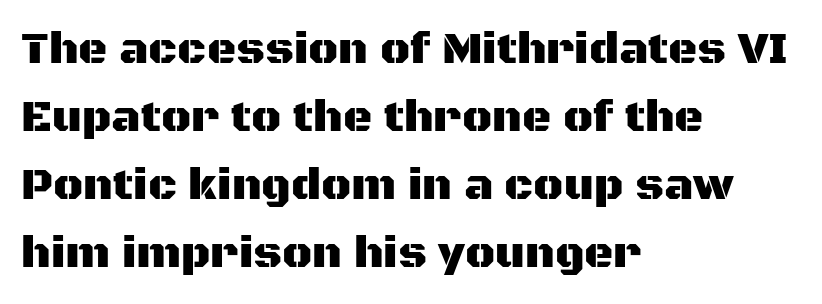
{"serif": "no", "italic": "no", "width": "normal", "stroke_contrast": "medium", "x_height": "large", "monospaced": "no", "underline": "no", "align": "left", "line_spacing": "normal", "line_spacing_ratio": 1.51, "letter_spacing": "normal", "letter_spacing_em": 0.0, "glyph_px": 45}
